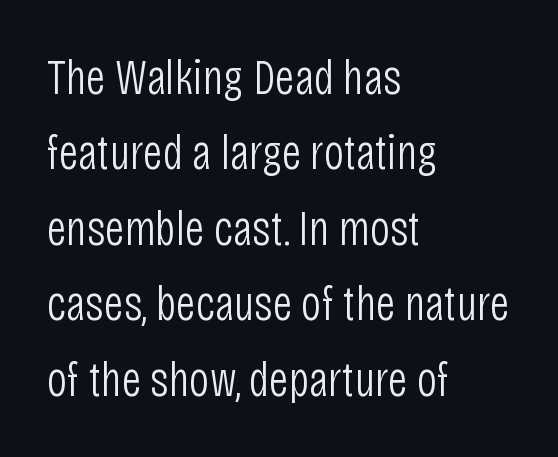
Default kerning and tracking; the words read as compact shapes. The letters carry no serifs — their stems end cleanly without finishing strokes. Underlining? Definitely not there. Successive baselines arrive at the customary interval. The letters stand upright; this is a roman face. This sample is left-justified, so line endings fall wherever the words run out.
